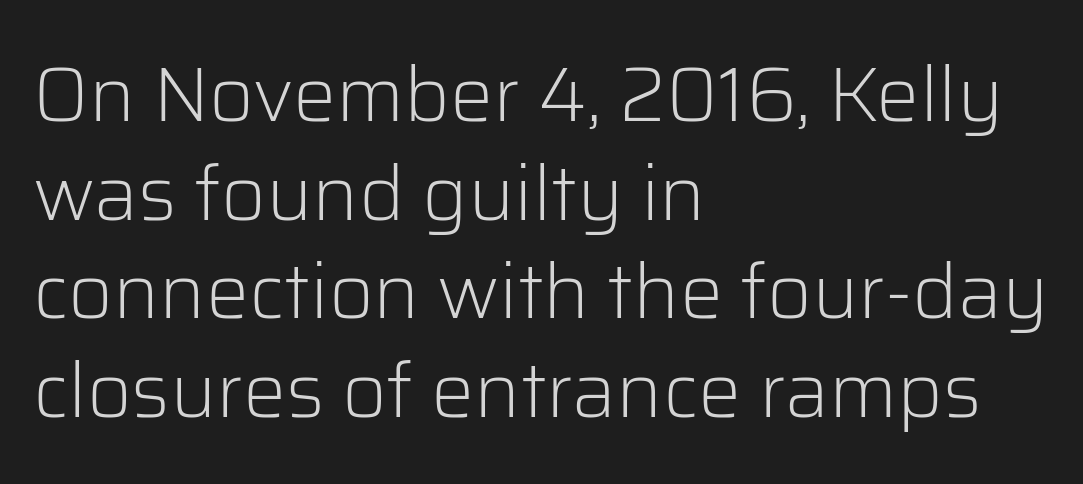
Descenders hang freely into open space. What kind of face is this? One without serifs — a sans. The setting favours the left margin, as ordinary paragraphs usually do. The weight would be labelled regular, book, light, or lighter still.
